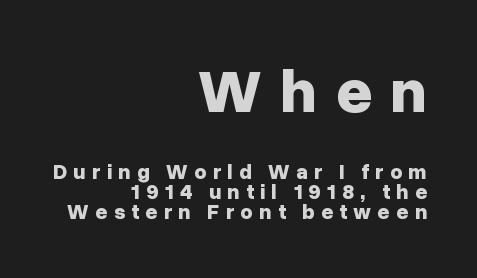
Q: Is the text bold? A: Yes.
Q: Is the text italic (slanted)? A: No, it is upright.
Q: Is the typeface a serif or a sans-serif typeface? A: Sans-serif.
Q: Is the text underlined? A: No.
Q: How is the paragraph aligned? A: Right-aligned.
Q: Is the spacing between letters normal or unusually wide? A: Unusually wide.
Q: Is the spacing between lines tight, normal or loose? A: Tight.
Q: Which block of text is set in a larger size, the first (top) or the second (bottom)? A: The first (top) one.
Q: Width (condensed, normal, or wide)? A: Normal.
Q: Stroke contrast? A: Low.
Q: x-height? A: Medium.
Q: Monospaced? A: No.
